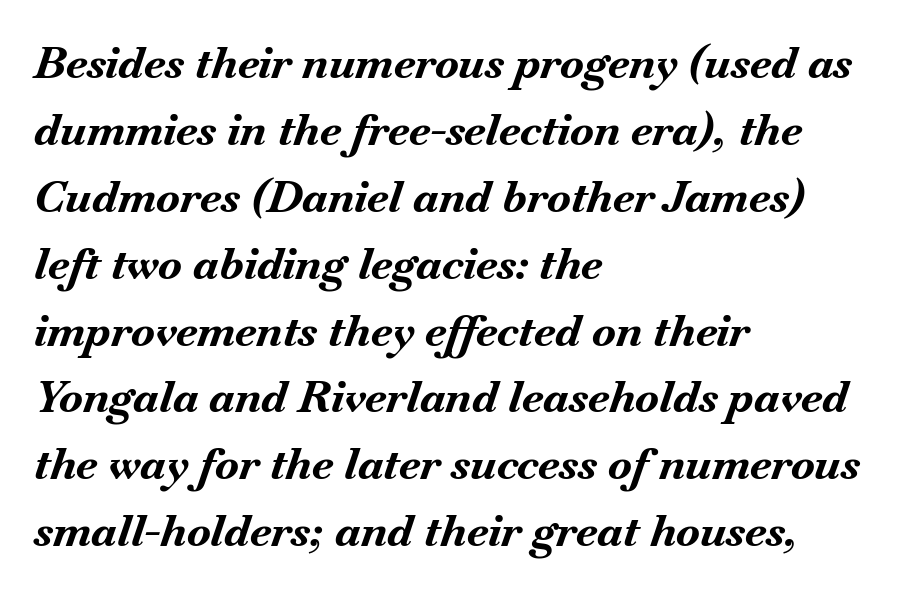
The typesetting leans heavy: a genuine bold. Standard letterfit; no display-style spreading of the glyphs. The space between consecutive lines is moderate. Italic? Definitely — the glyphs are oblique. Each line starts at the same left margin while the right side varies.
